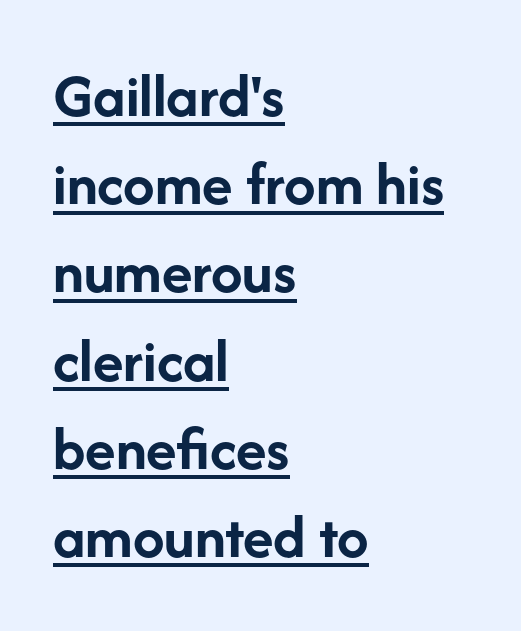
Words appear dense and cohesive because spacing is normal. The axis of the letterforms is exactly vertical. Descenders here cross a horizontal rule under the line. The font family rendered here belongs to the sans-serif group. The face used here is proportionally spaced, like ordinary book or web type. A dark, heavy texture on the line: the type is bold.
